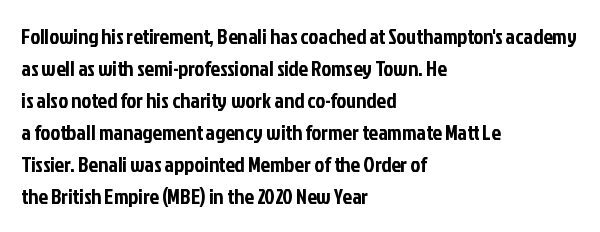
The image shows 21 px text type, upright; set left-aligned, normal line spacing (1.52x), normal letter spacing, not underlined.
